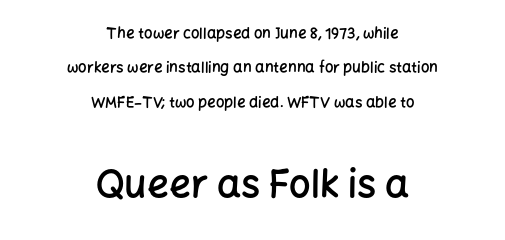
Q: Is the text bold? A: Semi-bold.
Q: Is the text italic (slanted)? A: No, it is upright.
Q: Is the typeface a serif or a sans-serif typeface? A: Sans-serif.
Q: Is the text underlined? A: No.
Q: How is the paragraph aligned? A: Centered.
Q: Is the spacing between letters normal or unusually wide? A: Normal.
Q: Is the spacing between lines tight, normal or loose? A: Loose.
Q: Which block of text is set in a larger size, the first (top) or the second (bottom)? A: The second (bottom) one.
Q: Width (condensed, normal, or wide)? A: Normal.
Q: Stroke contrast? A: Low.
Q: x-height? A: Medium.
Q: Monospaced? A: No.
